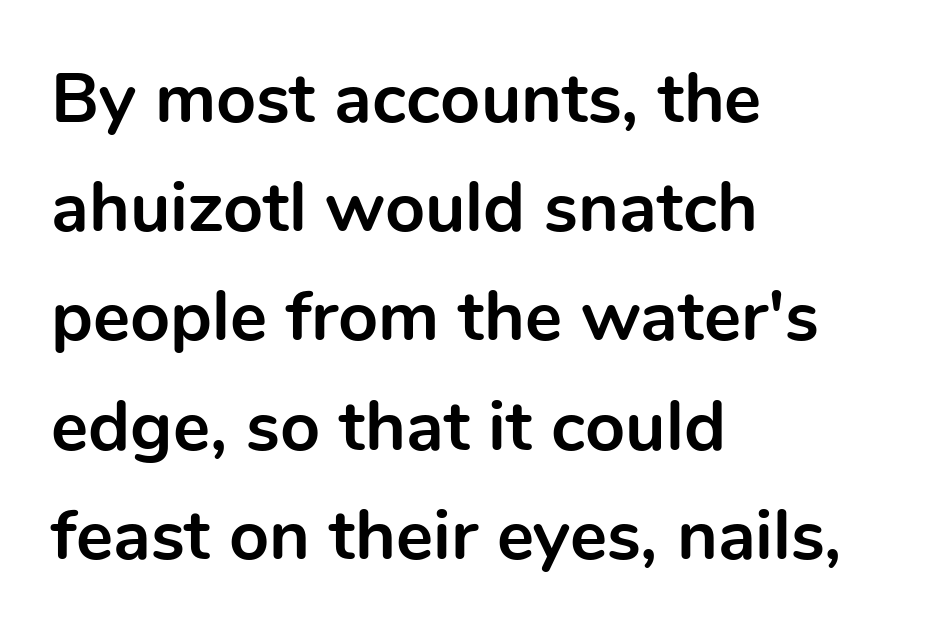
Check under the words: just untouched page. The rendering uses a moderate line-height, typical for paragraphs. The passage shown is emphatically bold. Look at the bottom of the vertical strokes: they stop flat, with no serifs. Does the copy run flush right? No — it runs flush left. The letters stand straight up with perfectly vertical stems.
